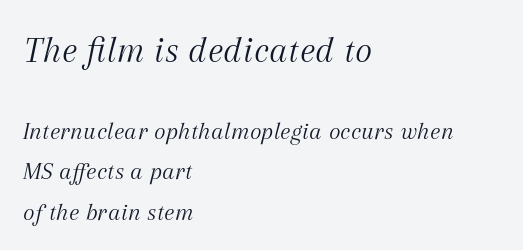
Q: Is the text bold? A: No.
Q: Is the text italic (slanted)? A: Yes, it leans right by about 12 degrees.
Q: Is the typeface a serif or a sans-serif typeface? A: Serif.
Q: Is the text underlined? A: No.
Q: How is the paragraph aligned? A: Left-aligned.
Q: Is the spacing between letters normal or unusually wide? A: Normal.
Q: Is the spacing between lines tight, normal or loose? A: Normal.
Q: Which block of text is set in a larger size, the first (top) or the second (bottom)? A: The first (top) one.
Q: Width (condensed, normal, or wide)? A: Normal.
Q: Stroke contrast? A: Medium.
Q: x-height? A: Medium.
Q: Monospaced? A: No.
